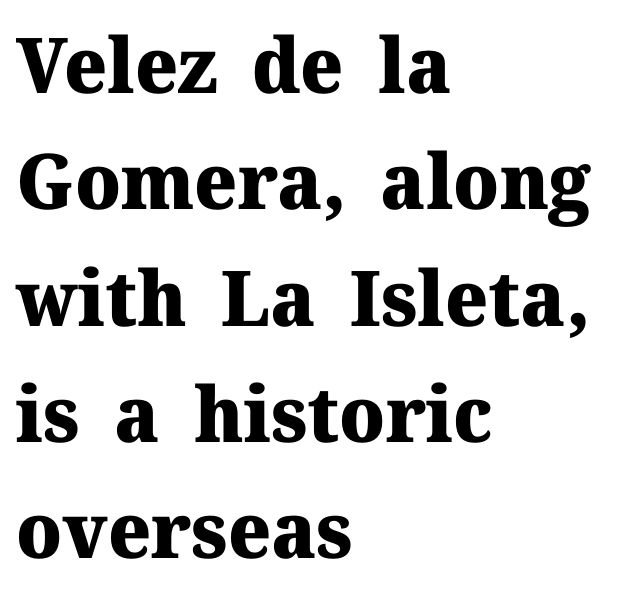
{"serif": "yes", "italic": "no", "bold": "yes", "weight": "heavy", "width": "normal", "stroke_contrast": "medium", "x_height": "medium", "monospaced": "no", "underline": "no", "align": "left", "line_spacing": "normal", "line_spacing_ratio": 1.51, "letter_spacing": "normal", "letter_spacing_em": 0.0, "glyph_px": 77}
